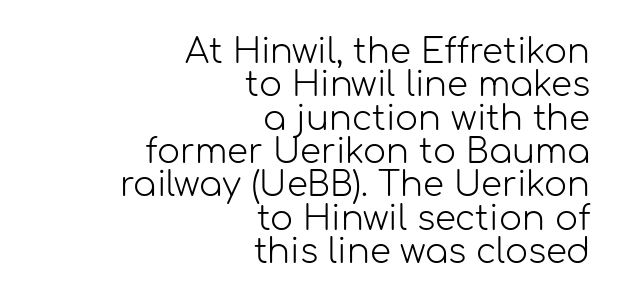
The image shows 34 px light sans-serif type, upright; set right-aligned, tight line spacing (0.98x), normal letter spacing, not underlined; low stroke contrast and a medium x-height.
